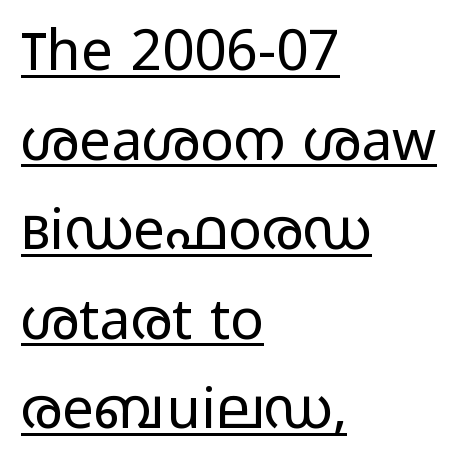
{"serif": "no", "italic": "no", "bold": "no", "weight": "regular", "width": "wide", "stroke_contrast": "low", "x_height": "medium", "monospaced": "no", "underline": "yes", "align": "left", "line_spacing": "normal", "line_spacing_ratio": 1.6, "letter_spacing": "normal", "letter_spacing_em": 0.0, "glyph_px": 56}
